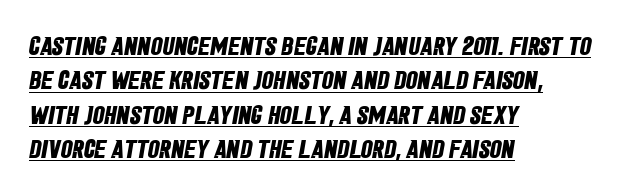
Vertical spacing — default. This rendering uses left alignment, leaving the right contour irregular. Descenders here cross a horizontal rule under the line. The gaps between neighbouring characters are ordinary and unremarkable.
